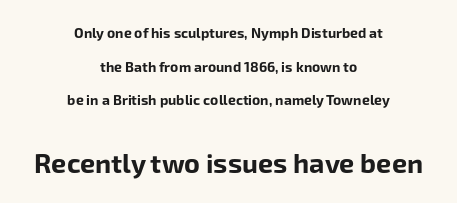
Q: Is the text bold? A: Yes.
Q: Is the text italic (slanted)? A: No, it is upright.
Q: Is the text underlined? A: No.
Q: How is the paragraph aligned? A: Centered.
Q: Is the spacing between letters normal or unusually wide? A: Normal.
Q: Is the spacing between lines tight, normal or loose? A: Loose.
Q: Which block of text is set in a larger size, the first (top) or the second (bottom)? A: The second (bottom) one.
